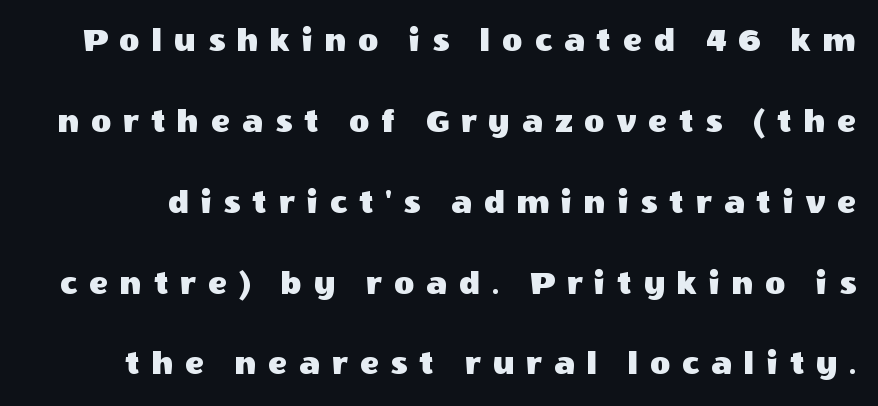
The image shows 35 px sans-serif type, upright; set loose line spacing (2.31x), unusually wide letter spacing (+0.34 em), not underlined; a large x-height.
